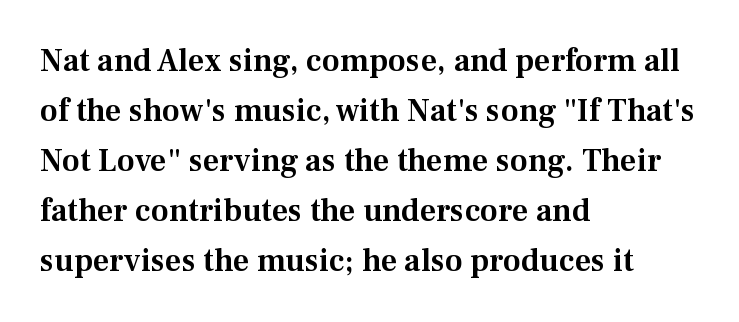
The image shows 32 px serif type, upright; set left-aligned, normal line spacing (1.56x), normal letter spacing, not underlined; medium stroke contrast and a medium x-height.
